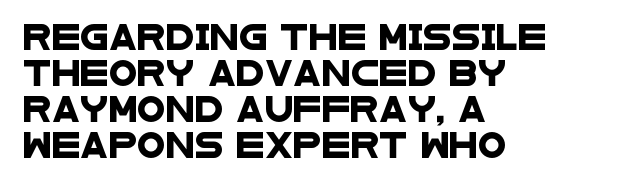
The image shows 26 px text type; set left-aligned, normal line spacing (1.39x), normal letter spacing, not underlined.
